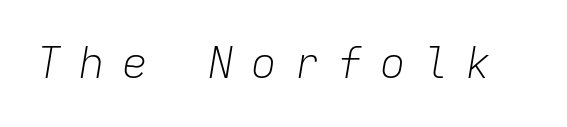
Q: Is the text bold? A: No.
Q: Is the text italic (slanted)? A: Yes, it leans right by about 9 degrees.
Q: Is the text underlined? A: No.
Q: Is the spacing between letters normal or unusually wide? A: Unusually wide.
Q: Width (condensed, normal, or wide)? A: Normal.
Q: Stroke contrast? A: Low.
Q: x-height? A: Medium.
Q: Monospaced? A: Yes.
